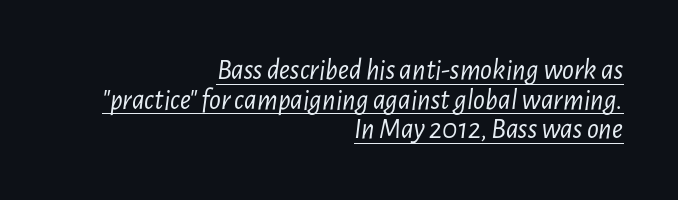
{"italic": "yes", "lean": "right", "slant_degrees": 7, "bold": "no", "weight": "light", "width": "condensed", "stroke_contrast": "low", "x_height": "medium", "monospaced": "no", "underline": "yes", "align": "right", "line_spacing": "tight", "line_spacing_ratio": 1.02, "letter_spacing": "normal", "letter_spacing_em": 0.0, "glyph_px": 29}
